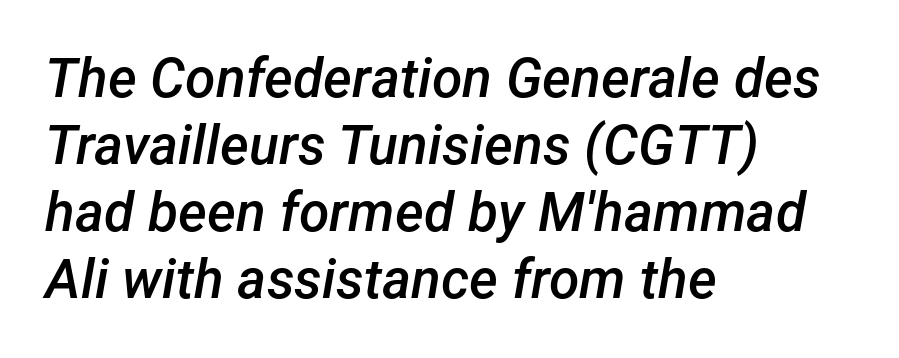
{"italic": "yes", "lean": "right", "slant_degrees": 12, "bold": "semi", "weight": "semibold", "width": "normal", "stroke_contrast": "low", "x_height": "medium", "monospaced": "no", "underline": "no", "align": "left", "line_spacing_ratio": 1.22, "letter_spacing": "normal", "letter_spacing_em": 0.0, "glyph_px": 55}
